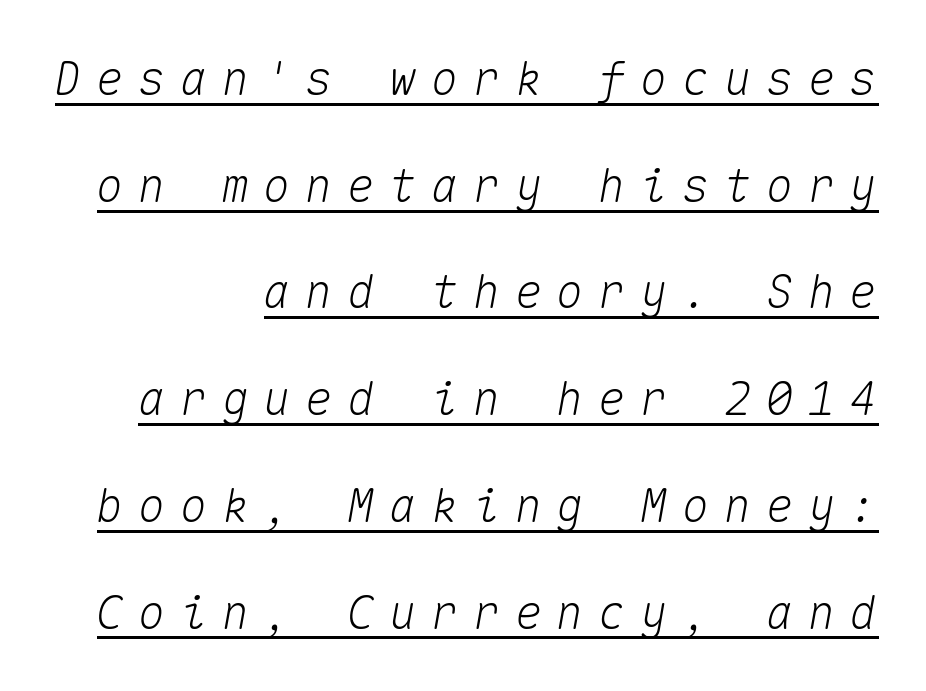
The image shows 46 px text type, italic (leaning right), monospaced; set right-aligned, loose line spacing (2.32x), unusually wide letter spacing (+0.31 em), underlined; medium stroke contrast and a medium x-height.
